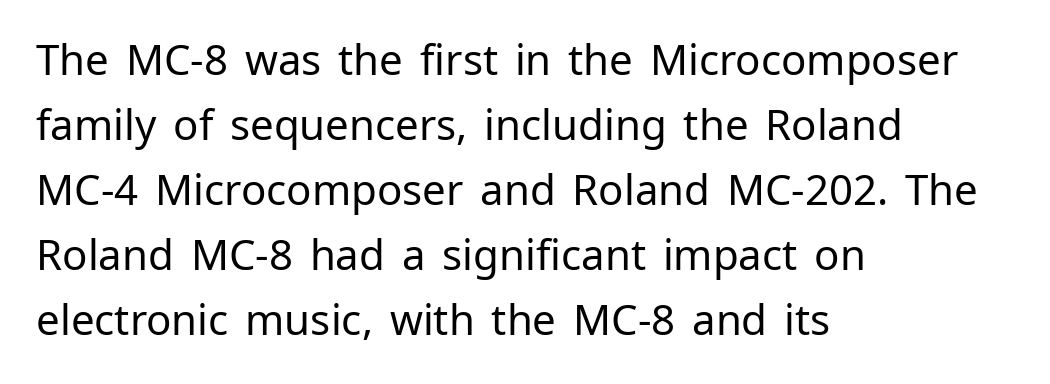
Q: Is the text bold? A: No.
Q: Is the text italic (slanted)? A: No, it is upright.
Q: Is the typeface a serif or a sans-serif typeface? A: Sans-serif.
Q: Is the text underlined? A: No.
Q: How is the paragraph aligned? A: Left-aligned.
Q: Is the spacing between letters normal or unusually wide? A: Normal.
Q: Is the spacing between lines tight, normal or loose? A: Normal.
Q: Width (condensed, normal, or wide)? A: Normal.
Q: Stroke contrast? A: Low.
Q: x-height? A: Medium.
Q: Monospaced? A: No.
